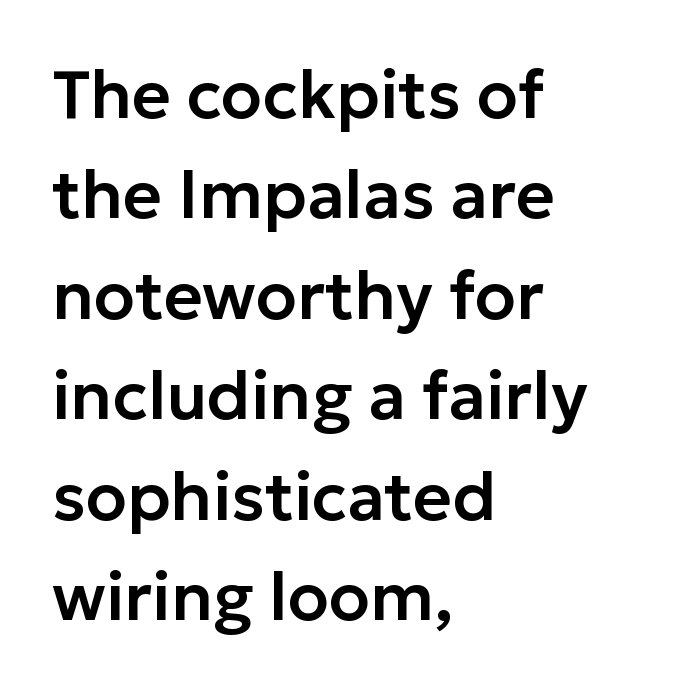
Compared with a centered layout, this one pins lines to the left instead. Honestly, the row spacing looks completely unremarkable. Each row of text sits above clean, open space. Italic? Not at all — the glyphs are vertical. This sample uses plain, unmodified letter spacing.
